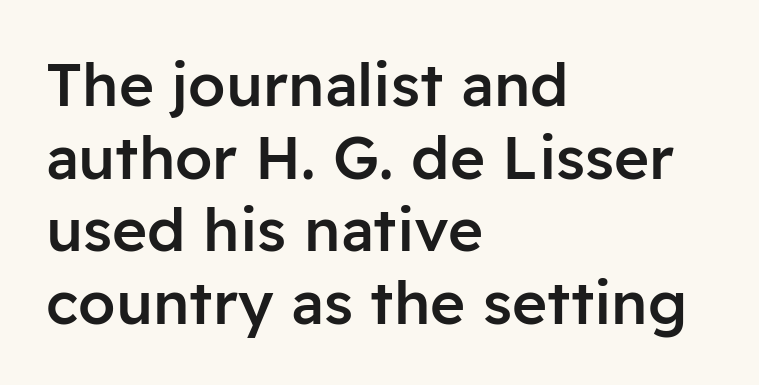
Honestly, the letter spacing is just normal — you wouldn't notice it. The letters advance in unequal steps, a hallmark of proportional type. A roman cut, with each character standing at attention. A fair bit of extra ink — the face is semibold, not bold. The strip under each line holds only bare page. A student would call this left alignment; a typographer would say flush left, rag right.
